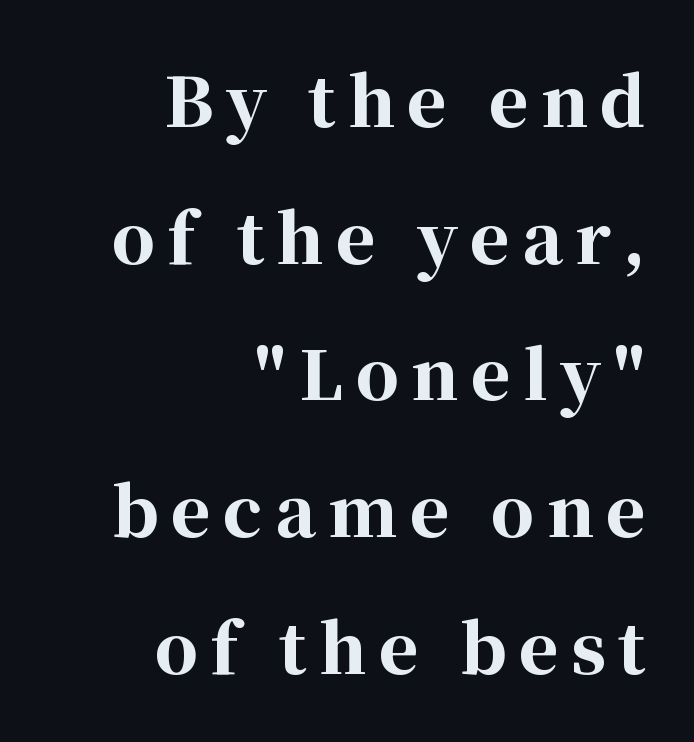
{"serif": "yes", "italic": "no", "bold": "yes", "weight": "bold", "width": "normal", "stroke_contrast": "high", "x_height": "medium", "monospaced": "no", "underline": "no", "align": "right", "line_spacing": "loose", "line_spacing_ratio": 2.01, "glyph_px": 68}
